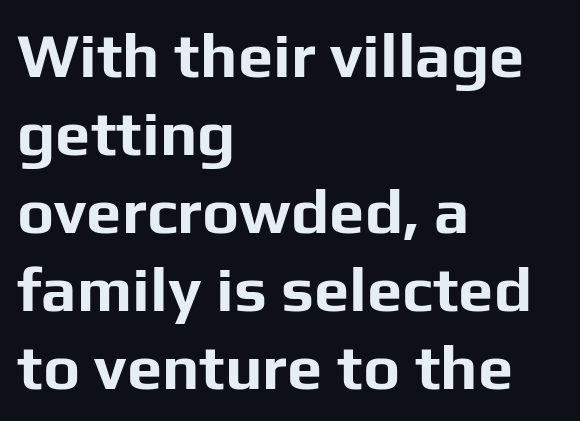
The image shows 63 px bold sans-serif type, upright; set left-aligned, line spacing 1.24x, normal letter spacing, not underlined; low stroke contrast and a medium x-height.
